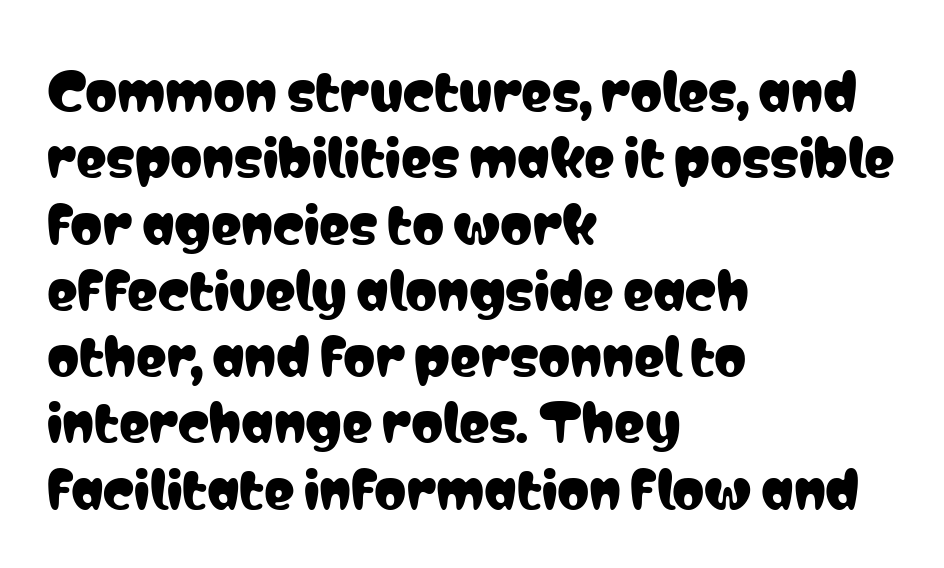
Q: Is the text italic (slanted)? A: No, it is upright.
Q: Is the typeface a serif or a sans-serif typeface? A: Sans-serif.
Q: Is the text underlined? A: No.
Q: How is the paragraph aligned? A: Left-aligned.
Q: Is the spacing between letters normal or unusually wide? A: Normal.
Q: Is the spacing between lines tight, normal or loose? A: Normal.
Q: Width (condensed, normal, or wide)? A: Condensed.
Q: Stroke contrast? A: Low.
Q: x-height? A: Medium.
Q: Monospaced? A: No.
